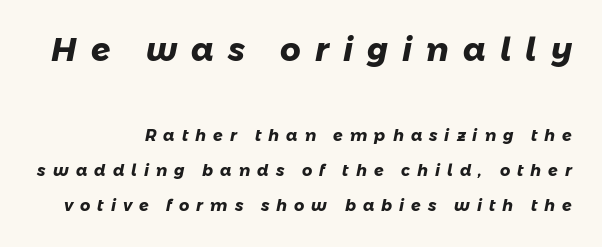
The image shows 32 px heavy sans-serif type; set loose line spacing (2.18x), unusually wide letter spacing (+0.44 em), not underlined; the first (top) block is 2.0x larger; low stroke contrast and a medium x-height.
